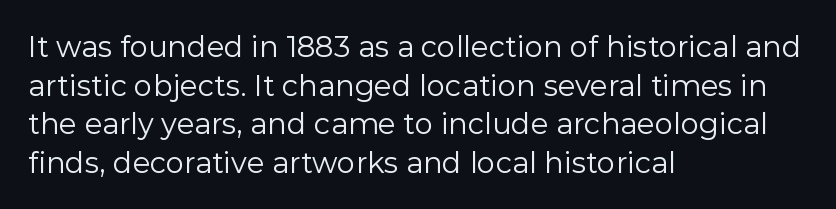
Proportional: the letters do not fall into vertical columns. The font family rendered here belongs to the sans-serif group. Does the copy run flush right? No — it runs flush left. The type is set solid horizontally, with unmodified tracking.
